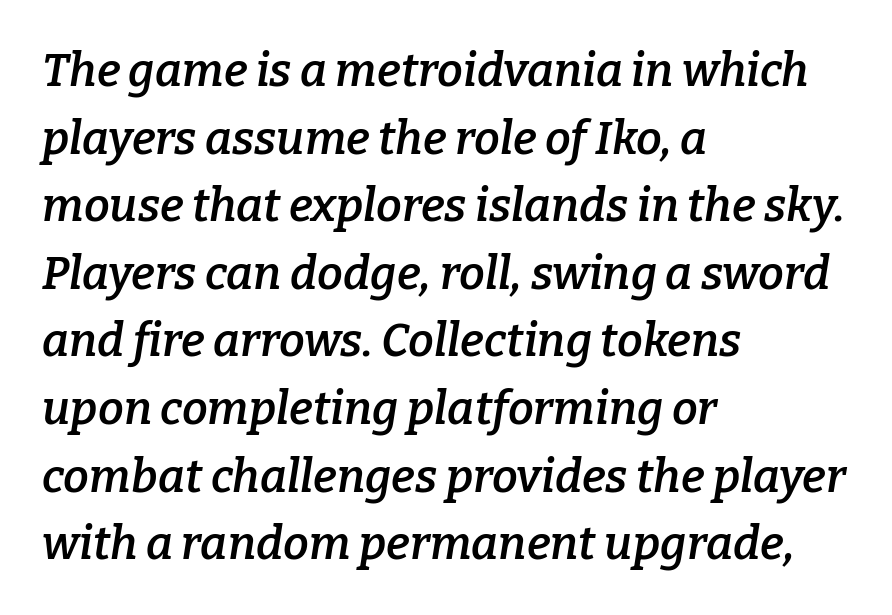
{"serif": "yes", "italic": "yes", "lean": "right", "slant_degrees": 9, "bold": "semi", "weight": "semibold", "width": "normal", "stroke_contrast": "low", "x_height": "medium", "monospaced": "no", "underline": "no", "align": "left", "line_spacing": "normal", "line_spacing_ratio": 1.47, "letter_spacing": "normal", "letter_spacing_em": 0.0, "glyph_px": 46}
